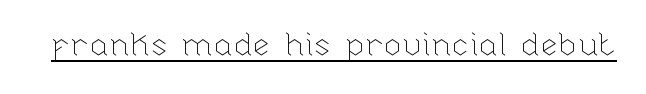
Note the varied advance widths — an 'i' is clearly narrower than an 'm'. Each line of the rendering has a horizontal stroke beneath the glyphs. The font's upright variant was chosen for this text. Is the type heavy? It reads as light-to-regular instead. The letters sit at their default tracking, neither squeezed nor spread.
